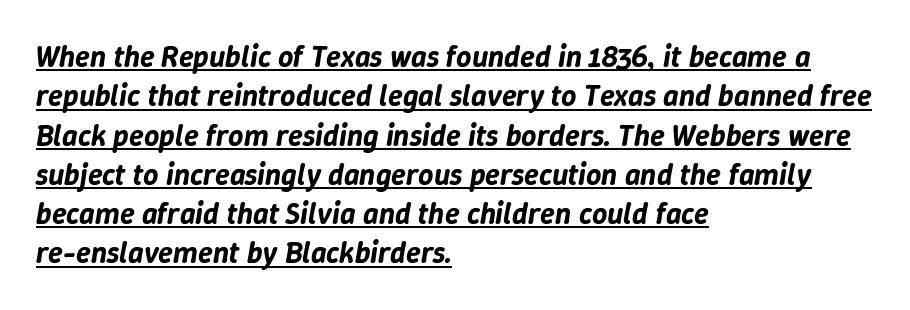
The line texture is even and compact thanks to regular tracking. Horizontal bands of white between lines are of average thickness. Where is the straight margin? On the left. You could not count columns in this text — the font is proportionally spaced. Italic? Definitely — the glyphs are oblique. Compared with undecorated copy, this sample adds a rule below the words.
